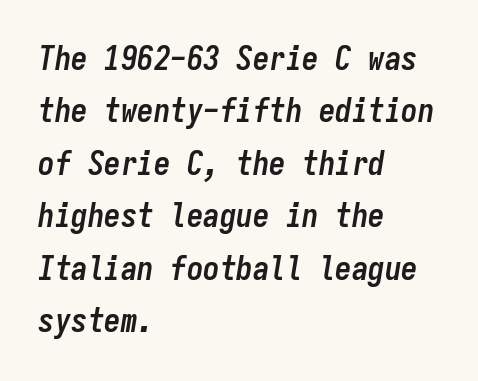
{"italic": "yes", "lean": "right", "slant_degrees": 9, "bold": "yes", "weight": "semibold", "width": "condensed", "stroke_contrast": "low", "x_height": "medium", "monospaced": "yes", "underline": "no", "align": "left", "line_spacing": "normal", "line_spacing_ratio": 1.59, "letter_spacing": "normal", "letter_spacing_em": 0.0, "glyph_px": 33}
